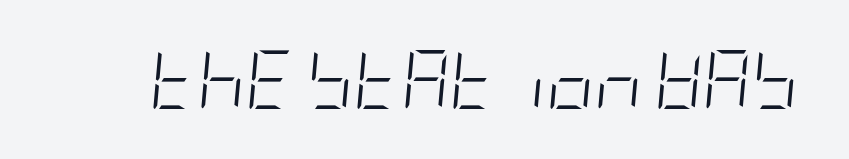
{"italic": "yes", "lean": "right", "slant_degrees": 5, "bold": "no", "weight": "light", "width": "condensed", "stroke_contrast": "low", "x_height": "large", "underline": "no", "letter_spacing": "normal", "letter_spacing_em": 0.0, "glyph_px": 59}
